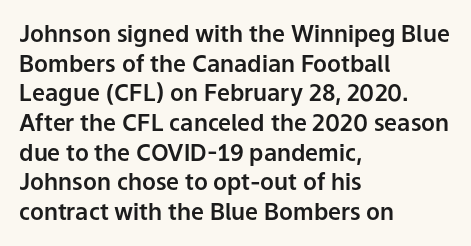
Q: Is the text italic (slanted)? A: No, it is upright.
Q: Is the text underlined? A: No.
Q: How is the paragraph aligned? A: Left-aligned.
Q: Is the spacing between letters normal or unusually wide? A: Normal.
Q: Is the spacing between lines tight, normal or loose? A: Normal.
